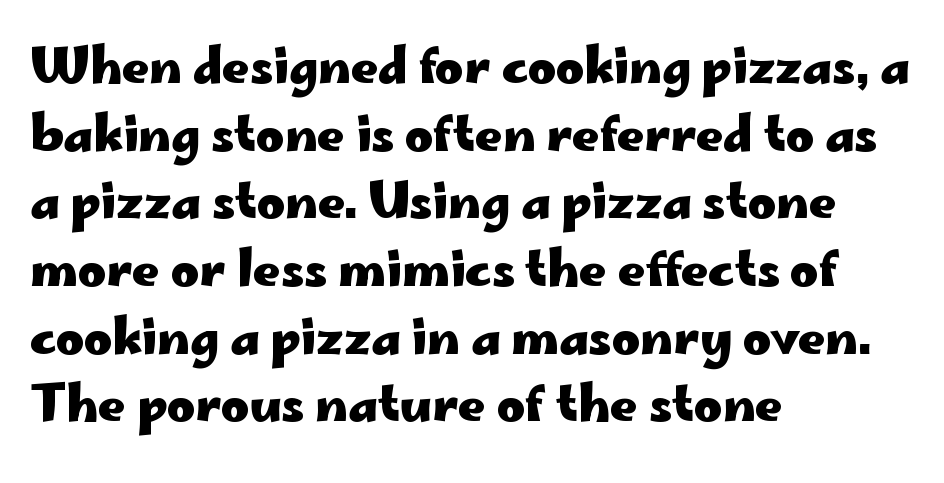
The vertical gap from one line to the next is medium. No feet cap the strokes, marking this as sans-serif type. The area under the type is left untouched. The face used here has the dense, thick strokes of a bold. Layout note: lines flush left. What stands out about the letter spacing? Nothing — it is the standard amount.
